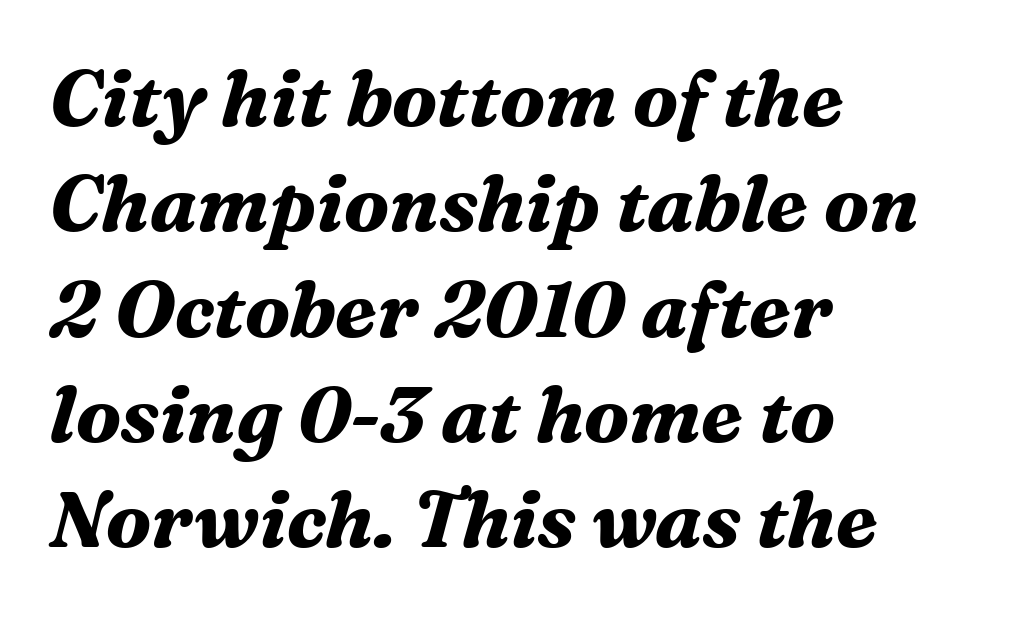
How would I describe the line gaps? Plain and ordinary. Character widths vary here, with narrow letters taking less room than wide ones. The glyphs look as if they've been sheared to an angle. In terms of weight, the rendering is a true, heavy bold.
